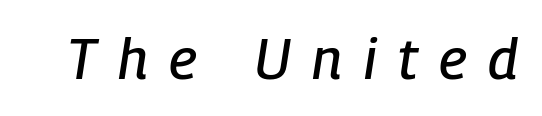
The image shows 56 px condensed type, italic (leaning right); set unusually wide letter spacing (+0.39 em), not underlined; low stroke contrast and a medium x-height.
